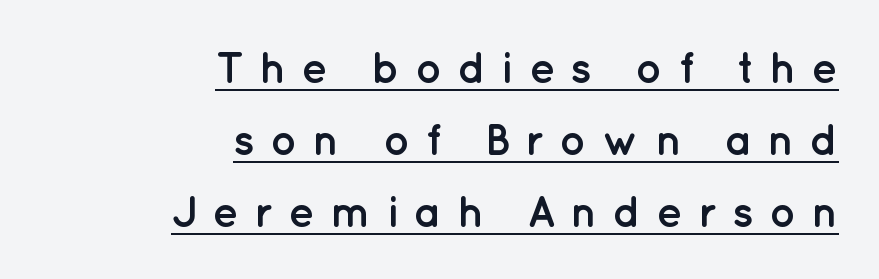
Q: Is the text bold? A: Yes.
Q: Is the text italic (slanted)? A: No, it is upright.
Q: Is the typeface a serif or a sans-serif typeface? A: Sans-serif.
Q: Is the text underlined? A: Yes.
Q: How is the paragraph aligned? A: Right-aligned.
Q: Is the spacing between letters normal or unusually wide? A: Unusually wide.
Q: Is the spacing between lines tight, normal or loose? A: Normal.
Q: Width (condensed, normal, or wide)? A: Normal.
Q: Stroke contrast? A: Low.
Q: x-height? A: Medium.
Q: Monospaced? A: No.
